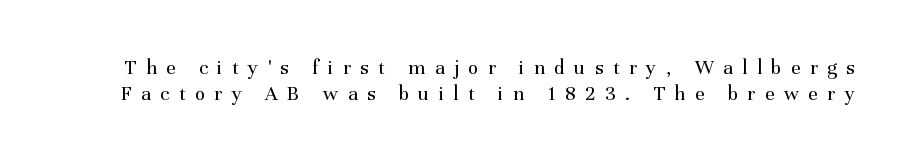
{"italic": "no", "bold": "no", "underline": "no", "line_spacing": "normal", "line_spacing_ratio": 1.26, "letter_spacing": "wide", "letter_spacing_em": 0.45, "glyph_px": 21}
